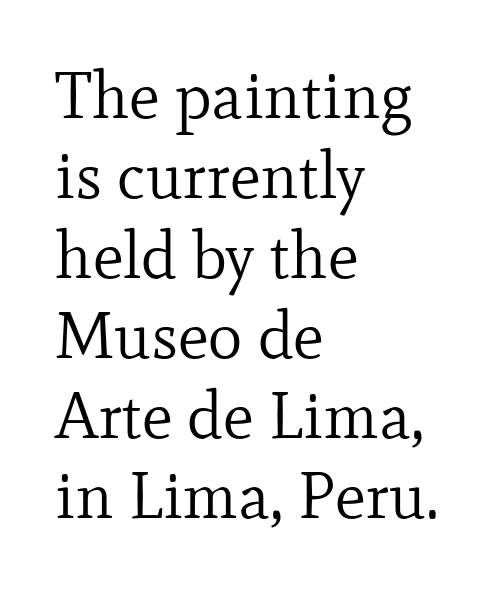
{"serif": "yes", "italic": "no", "bold": "no", "weight": "regular", "width": "normal", "stroke_contrast": "low", "x_height": "small", "monospaced": "no", "underline": "no", "align": "left", "line_spacing_ratio": 1.23, "letter_spacing": "normal", "letter_spacing_em": 0.0, "glyph_px": 65}
